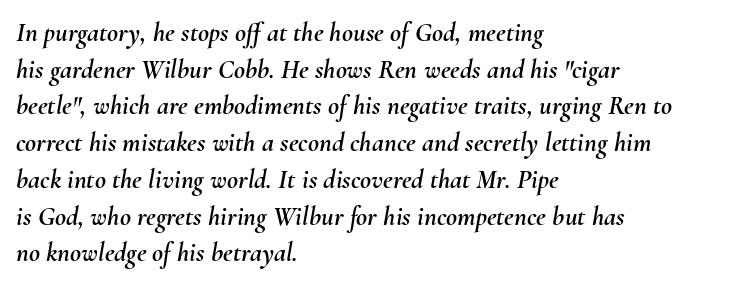
Students, observe: this is what conventionally led text looks like. Casual observation: everything's shoved over to the left. Between one letter and the next there's only the usual sliver of space. Words float on clear page, feet unadorned. Looking at the ascenders, they clearly lean.
